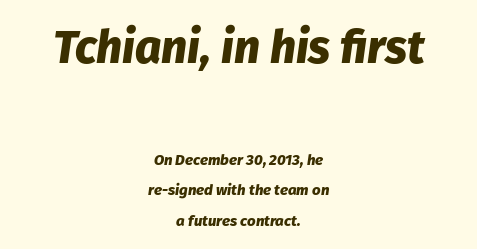
{"italic": "yes", "lean": "right", "slant_degrees": 8, "bold": "yes", "weight": "heavy", "width": "normal", "stroke_contrast": "low", "x_height": "medium", "monospaced": "no", "underline": "no", "align": "center", "line_spacing": "loose", "line_spacing_ratio": 2.04, "letter_spacing": "normal", "letter_spacing_em": 0.0, "larger_block": "first", "size_ratio": 3.07, "glyph_px": 46}
